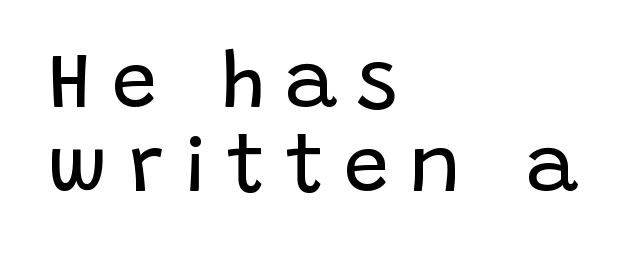
{"serif": "no", "italic": "no", "bold": "no", "weight": "regular", "width": "normal", "stroke_contrast": "low", "x_height": "large", "monospaced": "no", "underline": "no", "align": "left", "line_spacing": "tight", "line_spacing_ratio": 1.05, "letter_spacing": "wide", "letter_spacing_em": 0.25, "glyph_px": 80}
